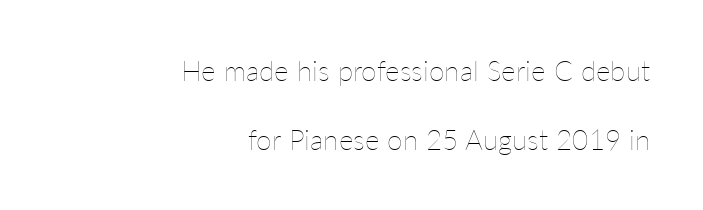
{"italic": "no", "bold": "no", "weight": "thin", "width": "normal", "stroke_contrast": "low", "x_height": "medium", "monospaced": "no", "underline": "no", "align": "right", "line_spacing": "loose", "line_spacing_ratio": 2.47, "letter_spacing": "normal", "letter_spacing_em": 0.0, "glyph_px": 28}
